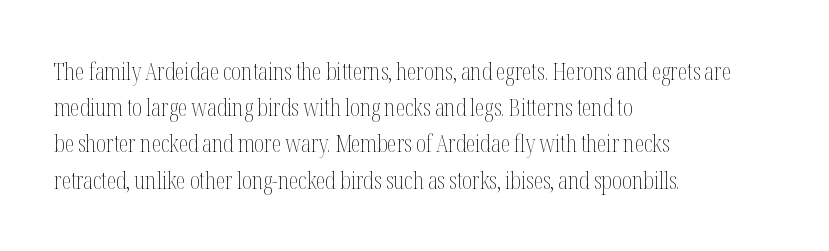
Q: Is the text bold? A: No.
Q: Is the text italic (slanted)? A: No, it is upright.
Q: Is the text underlined? A: No.
Q: How is the paragraph aligned? A: Left-aligned.
Q: Is the spacing between letters normal or unusually wide? A: Normal.
Q: Is the spacing between lines tight, normal or loose? A: Normal.
